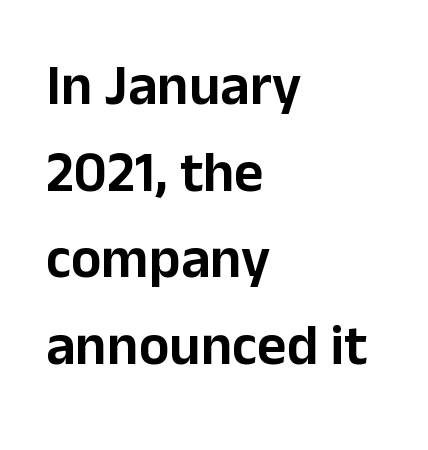
{"serif": "no", "italic": "no", "width": "normal", "stroke_contrast": "low", "x_height": "medium", "monospaced": "no", "underline": "no", "align": "left", "line_spacing": "normal", "line_spacing_ratio": 1.52, "letter_spacing": "normal", "letter_spacing_em": 0.0, "glyph_px": 57}
